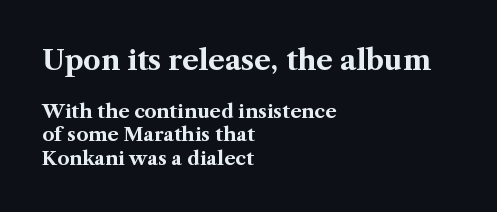
{"serif": "yes", "italic": "no", "bold": "yes", "weight": "bold", "width": "normal", "stroke_contrast": "medium", "x_height": "medium", "monospaced": "no", "underline": "no", "align": "left", "line_spacing_ratio": 1.23, "letter_spacing": "normal", "letter_spacing_em": 0.0, "larger_block": "first", "size_ratio": 1.47, "glyph_px": 28}
